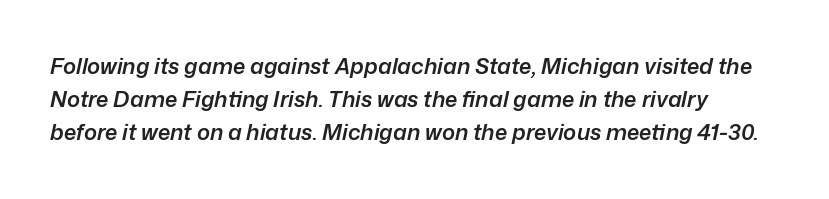
Vertical spacing — default. Would a proofreader flag this as italicized? Yes. The words here are not underlined. The type is set solid horizontally, with unmodified tracking. Strokes here are thickened, but only to semibold level.
